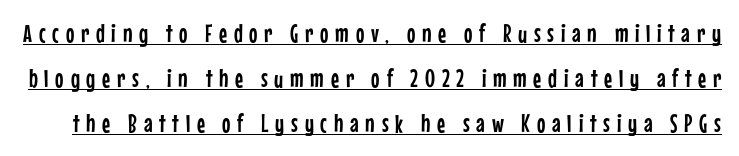
The image shows 25 px text type, upright; set line spacing 1.8x, unusually wide letter spacing (+0.27 em), underlined.
